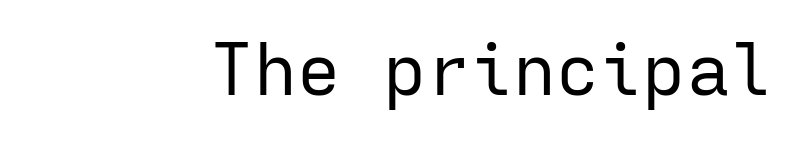
{"serif": "no", "italic": "no", "bold": "no", "weight": "regular", "width": "normal", "stroke_contrast": "low", "x_height": "medium", "monospaced": "yes", "underline": "no", "letter_spacing": "normal", "letter_spacing_em": 0.0, "glyph_px": 72}
